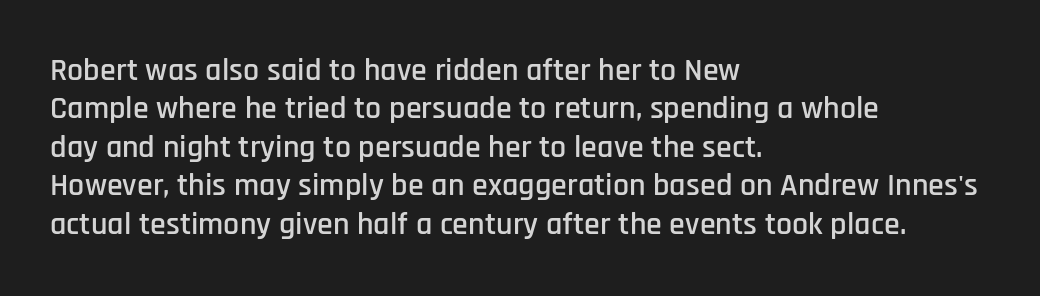
{"serif": "no", "italic": "no", "width": "condensed", "stroke_contrast": "low", "x_height": "large", "monospaced": "no", "underline": "no", "align": "left", "line_spacing_ratio": 1.2, "letter_spacing": "normal", "letter_spacing_em": 0.0, "glyph_px": 32}
